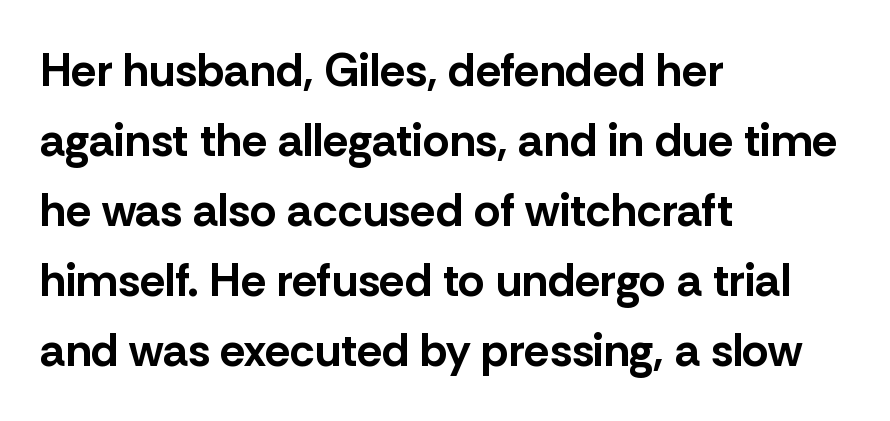
Words appear dense and cohesive because spacing is normal. Plain, unruled lines of type. Alignment: flush left. Heft: maximum for text — a bold. The block of text has a typical density, with ordinary space between rows. Think of a printed novel: that variable character pitch is what you see here.
